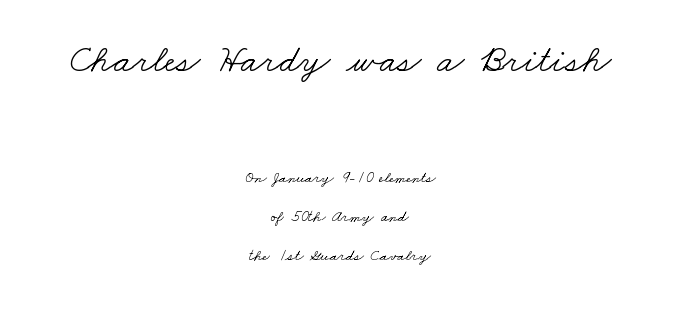
Is the type heavy? It reads as light-to-regular instead. Neither beginnings nor endings align; midpoints do. The words here are not underlined. Looks like regular typesetting: each glyph gets only the width it needs.
